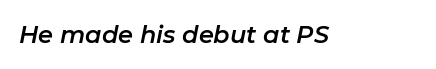
{"italic": "yes", "lean": "right", "slant_degrees": 11, "underline": "no", "letter_spacing": "normal", "letter_spacing_em": 0.0, "glyph_px": 24}
